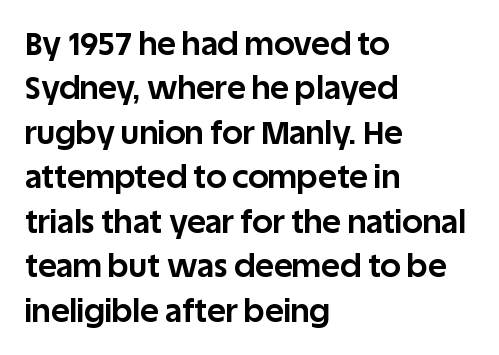
Is this a fixed-width face? No — the glyphs have proportional, varying widths. Left-aligned paragraph, ragged on the right. How are the letters spaced? Ordinarily, with no added tracking. You can tell from the bare stems that sans-serif type was used.
